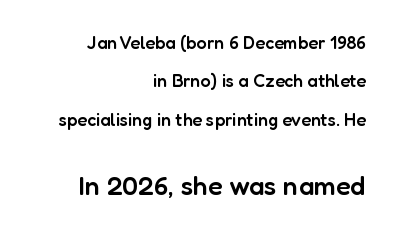
{"italic": "no", "bold": "semi", "underline": "no", "align": "right", "line_spacing": "loose", "line_spacing_ratio": 2.13, "letter_spacing": "normal", "letter_spacing_em": 0.0, "larger_block": "second", "size_ratio": 1.5, "glyph_px": 27}
